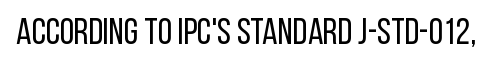
Q: Is the text bold? A: No.
Q: Is the text italic (slanted)? A: No, it is upright.
Q: Is the typeface a serif or a sans-serif typeface? A: Sans-serif.
Q: Is the text underlined? A: No.
Q: Is the spacing between letters normal or unusually wide? A: Normal.
Q: Width (condensed, normal, or wide)? A: Condensed.
Q: Stroke contrast? A: Low.
Q: x-height? A: Large.
Q: Monospaced? A: No.
